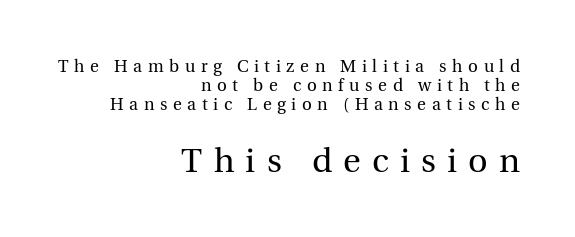
{"serif": "yes", "italic": "no", "bold": "no", "weight": "regular", "width": "normal", "x_height": "medium", "monospaced": "no", "underline": "no", "align": "right", "line_spacing": "tight", "line_spacing_ratio": 1.12, "letter_spacing": "wide", "letter_spacing_em": 0.33, "larger_block": "second", "size_ratio": 2.0, "glyph_px": 34}
